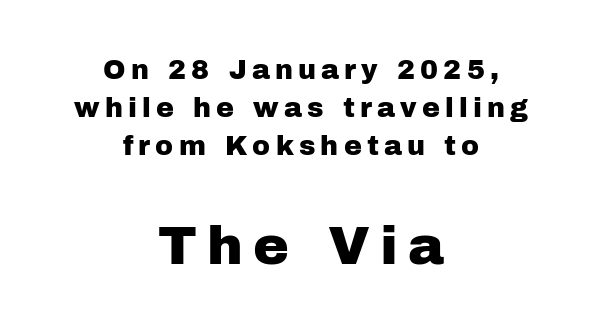
Q: Is the text italic (slanted)? A: No, it is upright.
Q: Is the typeface a serif or a sans-serif typeface? A: Sans-serif.
Q: Is the text underlined? A: No.
Q: How is the paragraph aligned? A: Centered.
Q: Is the spacing between lines tight, normal or loose? A: Normal.
Q: Which block of text is set in a larger size, the first (top) or the second (bottom)? A: The second (bottom) one.
Q: Width (condensed, normal, or wide)? A: Normal.
Q: Stroke contrast? A: Low.
Q: x-height? A: Medium.
Q: Monospaced? A: No.
